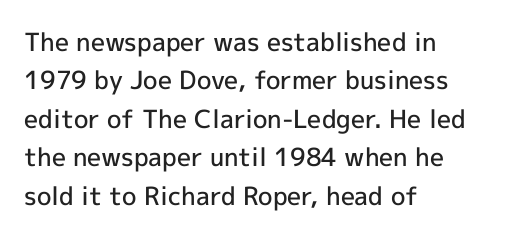
{"italic": "no", "bold": "semi", "underline": "no", "align": "left", "line_spacing": "normal", "line_spacing_ratio": 1.54, "letter_spacing": "normal", "letter_spacing_em": 0.0, "glyph_px": 25}
